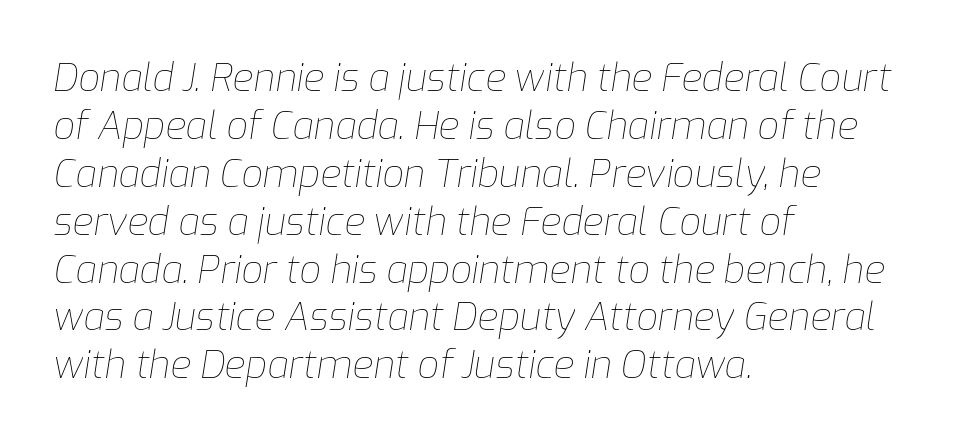
{"italic": "yes", "lean": "right", "slant_degrees": 9, "bold": "no", "weight": "thin", "width": "normal", "stroke_contrast": "low", "x_height": "medium", "monospaced": "no", "underline": "no", "align": "left", "line_spacing": "normal", "line_spacing_ratio": 1.26, "letter_spacing": "normal", "letter_spacing_em": 0.0, "glyph_px": 38}
